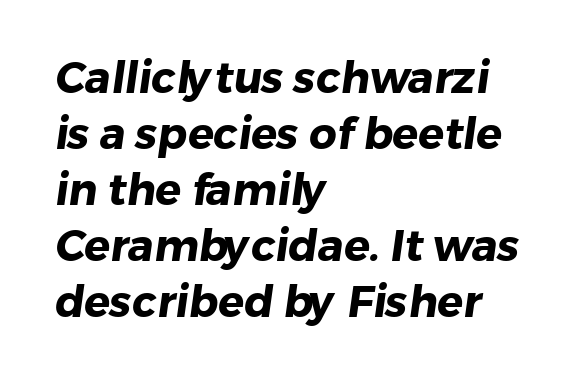
Descenders hang freely into open space. Evenly set lines give the paragraph a standard silhouette. The passage is arranged the way most books set body copy — flush left. A typesetter would label this face a sans.
